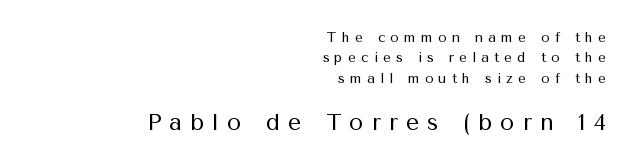
{"italic": "no", "bold": "no", "underline": "no", "align": "right", "line_spacing": "normal", "line_spacing_ratio": 1.45, "letter_spacing": "wide", "letter_spacing_em": 0.36, "larger_block": "second", "size_ratio": 1.64, "glyph_px": 23}
